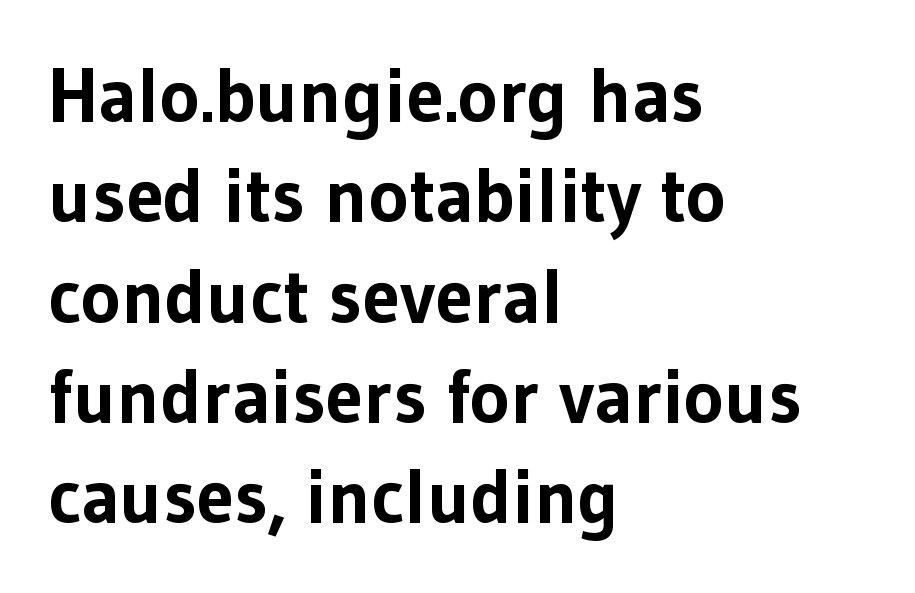
Italic? Not at all — the glyphs are vertical. Decoration check: the copy has no underline. Alignment: flush left. No feet cap the strokes, marking this as sans-serif type.
